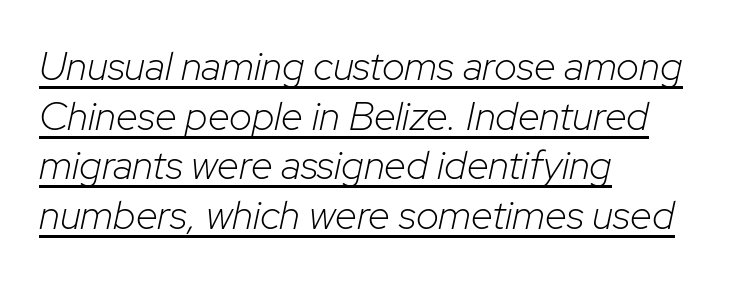
Q: Is the text bold? A: No.
Q: Is the text italic (slanted)? A: Yes, it leans right by about 12 degrees.
Q: Is the text underlined? A: Yes.
Q: How is the paragraph aligned? A: Left-aligned.
Q: Is the spacing between letters normal or unusually wide? A: Normal.
Q: Width (condensed, normal, or wide)? A: Normal.
Q: Stroke contrast? A: Low.
Q: x-height? A: Medium.
Q: Monospaced? A: No.
